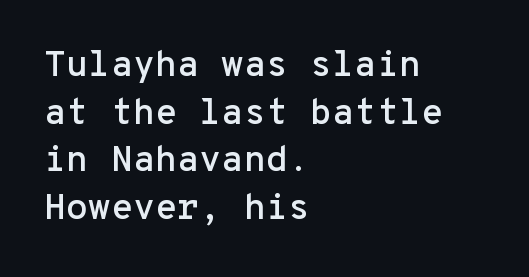
{"serif": "no", "italic": "no", "width": "normal", "stroke_contrast": "low", "x_height": "medium", "monospaced": "yes", "underline": "no", "align": "left", "line_spacing": "normal", "line_spacing_ratio": 1.32, "letter_spacing": "normal", "letter_spacing_em": 0.0, "glyph_px": 36}
